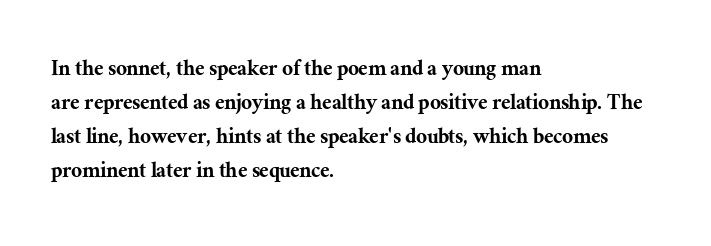
{"italic": "no", "underline": "no", "align": "left", "line_spacing": "normal", "line_spacing_ratio": 1.41, "letter_spacing": "normal", "letter_spacing_em": 0.0, "glyph_px": 24}
